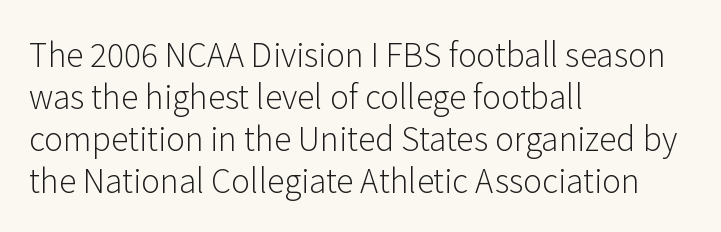
Q: Is the text bold? A: No.
Q: Is the text italic (slanted)? A: No, it is upright.
Q: Is the typeface a serif or a sans-serif typeface? A: Sans-serif.
Q: Is the text underlined? A: No.
Q: How is the paragraph aligned? A: Left-aligned.
Q: Is the spacing between letters normal or unusually wide? A: Normal.
Q: Is the spacing between lines tight, normal or loose? A: Normal.
Q: Width (condensed, normal, or wide)? A: Normal.
Q: Stroke contrast? A: Low.
Q: x-height? A: Medium.
Q: Monospaced? A: No.
